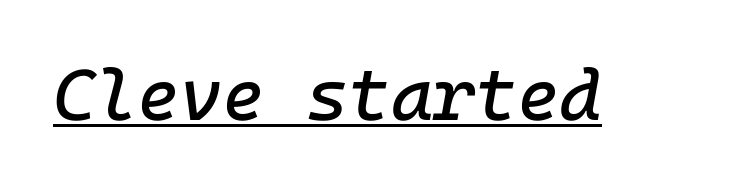
Q: Is the text italic (slanted)? A: Yes, it leans right by about 10 degrees.
Q: Is the text underlined? A: Yes.
Q: Is the spacing between letters normal or unusually wide? A: Normal.
Q: Width (condensed, normal, or wide)? A: Normal.
Q: Stroke contrast? A: Low.
Q: x-height? A: Medium.
